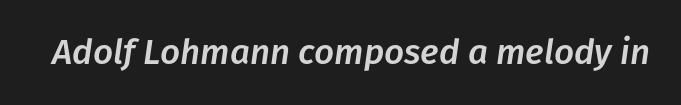
The image shows 35 px text type, italic (leaning right); set normal letter spacing, not underlined; low stroke contrast and a medium x-height.
